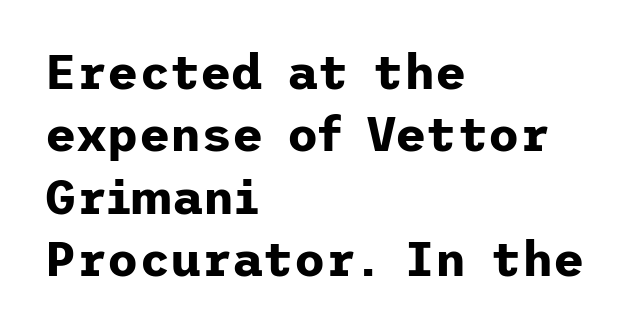
Does the leading feel generous? No, just average. Every letter is thick-stroked: bold, no question. Bare-footed words on every line. One-word summary of the alignment: left. Honestly, the letter spacing is just normal — you wouldn't notice it.
